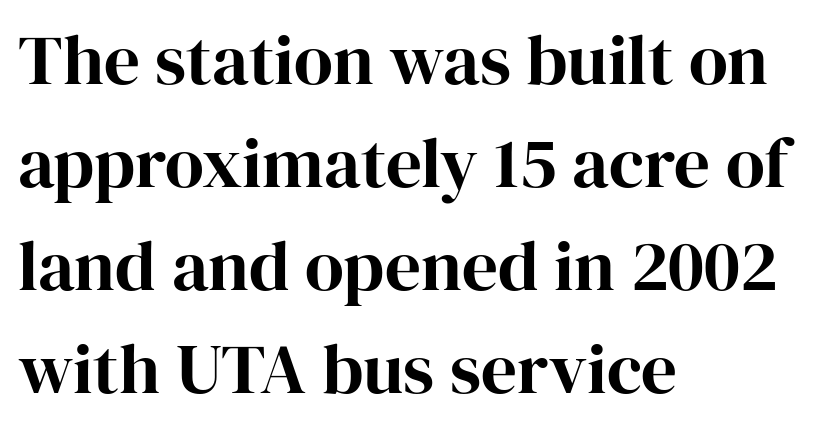
The image shows 71 px serif type, upright; set left-aligned, normal line spacing (1.45x), normal letter spacing, not underlined; high stroke contrast and a medium x-height.
